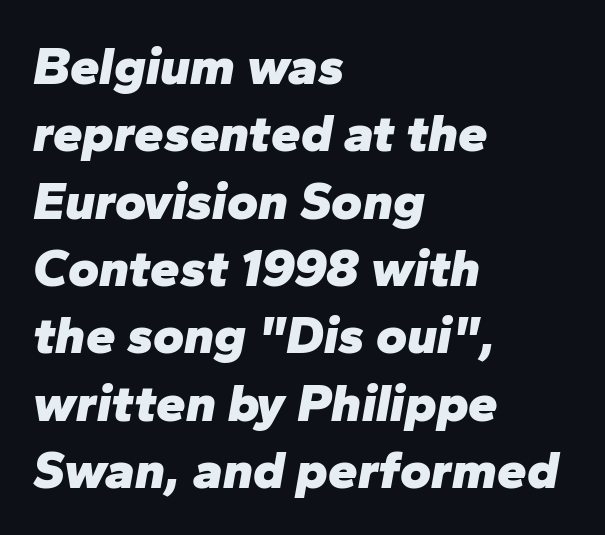
Q: Is the text bold? A: Yes.
Q: Is the text italic (slanted)? A: Yes, it leans right by about 10 degrees.
Q: Is the text underlined? A: No.
Q: How is the paragraph aligned? A: Left-aligned.
Q: Is the spacing between letters normal or unusually wide? A: Normal.
Q: Is the spacing between lines tight, normal or loose? A: Normal.
Q: Width (condensed, normal, or wide)? A: Normal.
Q: Stroke contrast? A: Low.
Q: x-height? A: Medium.
Q: Monospaced? A: No.
